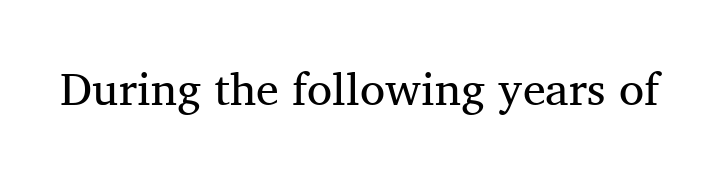
The image shows 46 px regular-weight serif type, upright; set normal letter spacing, not underlined; medium stroke contrast and a medium x-height.
